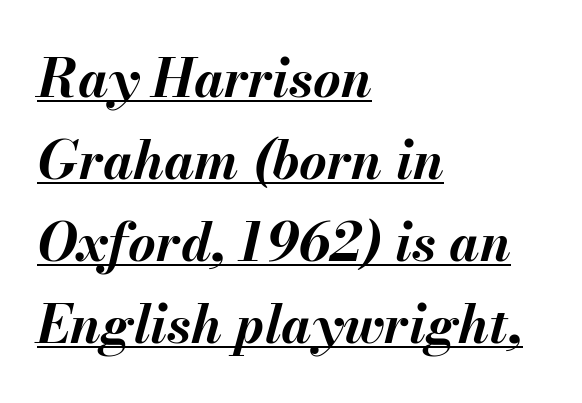
{"italic": "yes", "lean": "right", "slant_degrees": 13, "bold": "yes", "weight": "bold", "width": "normal", "stroke_contrast": "medium", "x_height": "small", "monospaced": "no", "underline": "yes", "align": "left", "line_spacing": "normal", "line_spacing_ratio": 1.55, "letter_spacing": "normal", "letter_spacing_em": 0.0, "glyph_px": 53}
